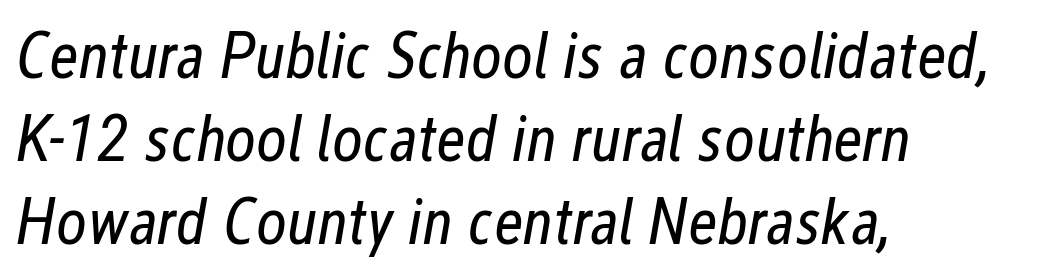
{"italic": "yes", "lean": "right", "slant_degrees": 12, "bold": "no", "weight": "regular", "width": "condensed", "stroke_contrast": "low", "x_height": "medium", "monospaced": "no", "underline": "no", "align": "left", "line_spacing": "normal", "line_spacing_ratio": 1.26, "letter_spacing": "normal", "letter_spacing_em": 0.0, "glyph_px": 66}
